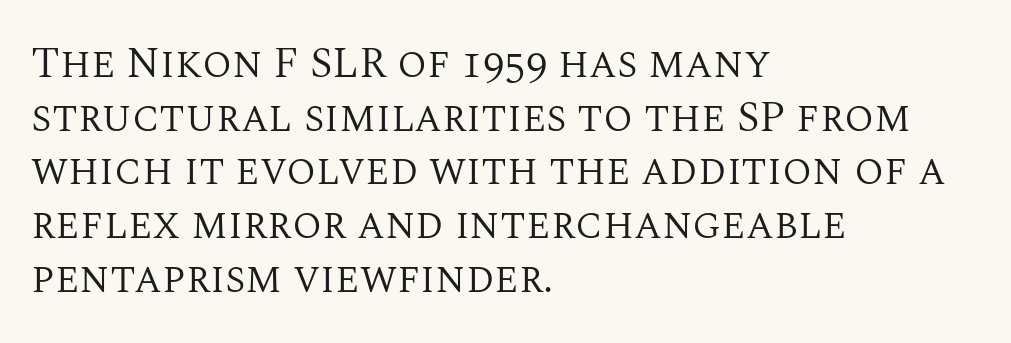
The image shows 43 px regular-weight serif type, upright; set left-aligned, normal line spacing (1.25x), normal letter spacing, not underlined; medium stroke contrast and a large x-height.
